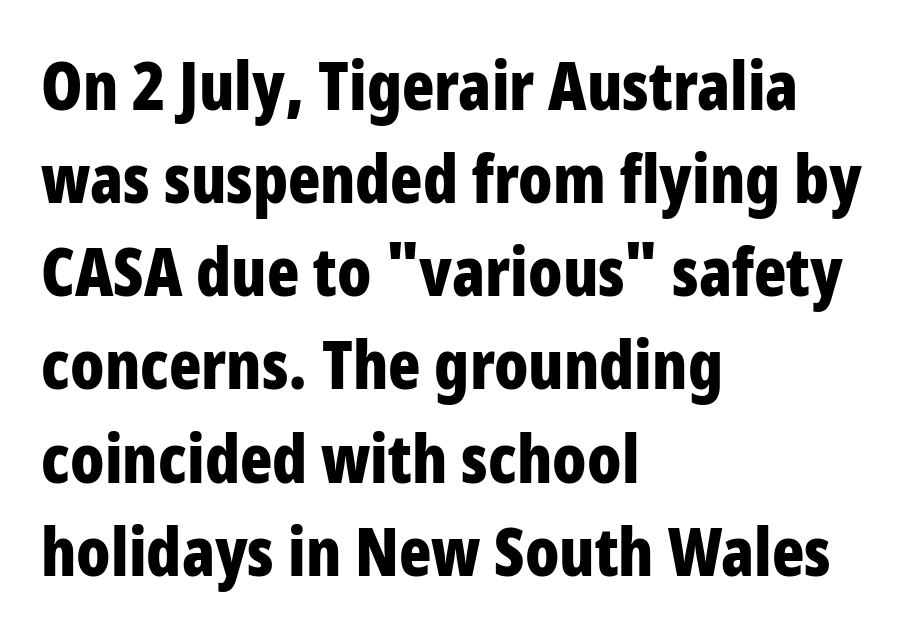
The image shows 67 px bold, condensed sans-serif type, upright; set left-aligned, normal line spacing (1.39x), normal letter spacing, not underlined; low stroke contrast and a large x-height.
